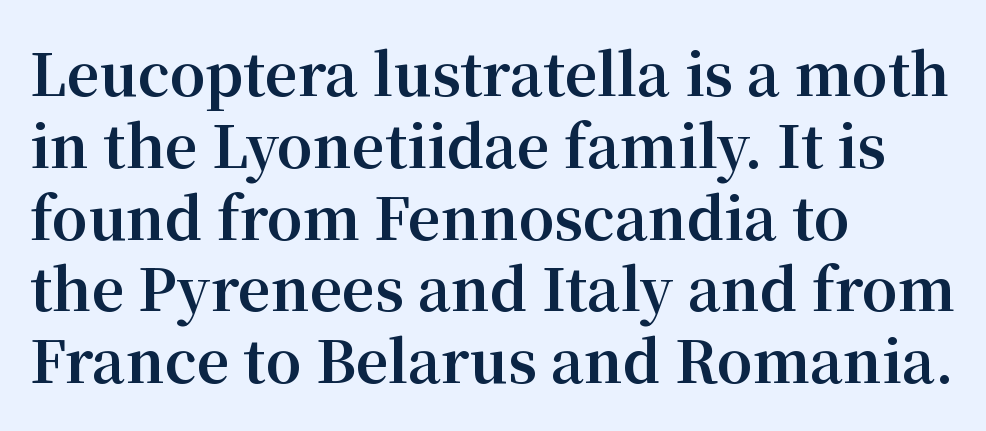
Left-aligned paragraph, ragged on the right. Letter spacing: default. The passage shown is emphatically bold. Think of a printed novel: that variable character pitch is what you see here.
